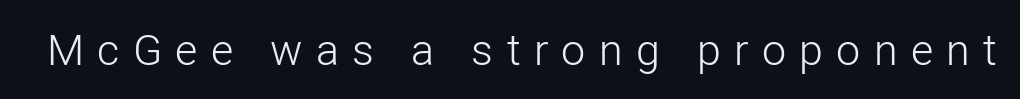
No italicization has been applied; the sample stays upright. Stems here are at most as thick as an everyday book face. Descenders are the only things crossing below the line. Letterform terminals end flat and unadorned throughout the passage. Is the letter spacing exaggerated? Yes — the characters are pushed far apart. Varying glyph widths throughout — classic text-font behaviour.
